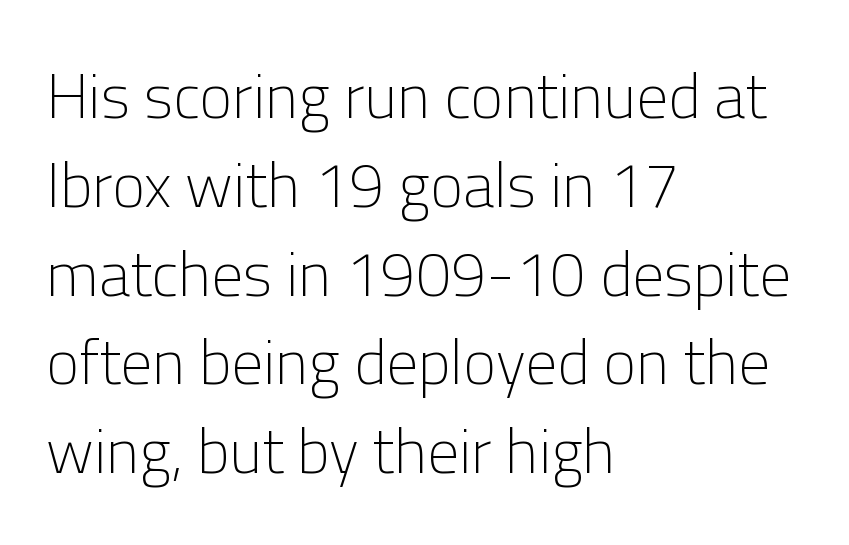
{"serif": "no", "italic": "no", "bold": "no", "weight": "light", "width": "normal", "stroke_contrast": "low", "x_height": "medium", "monospaced": "no", "underline": "no", "align": "left", "line_spacing": "normal", "line_spacing_ratio": 1.41, "letter_spacing": "normal", "letter_spacing_em": 0.0, "glyph_px": 63}
